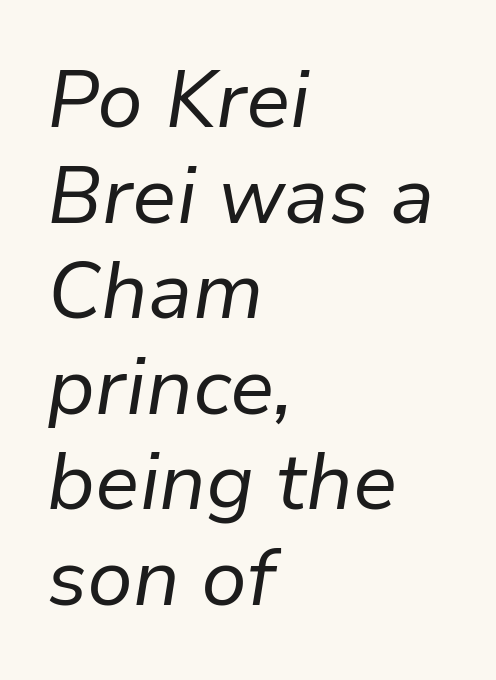
The image shows 79 px regular-weight type, italic (leaning right); set left-aligned, line spacing 1.21x, normal letter spacing, not underlined; low stroke contrast and a medium x-height.
